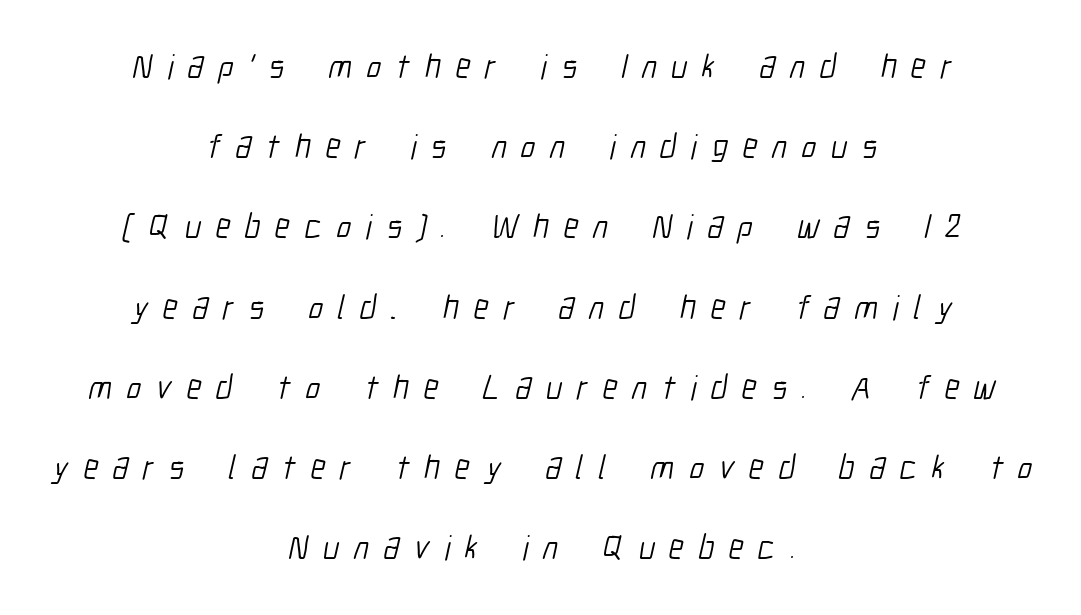
Q: Is the text bold? A: No.
Q: Is the typeface a serif or a sans-serif typeface? A: Sans-serif.
Q: Is the text underlined? A: No.
Q: How is the paragraph aligned? A: Centered.
Q: Is the spacing between letters normal or unusually wide? A: Unusually wide.
Q: Is the spacing between lines tight, normal or loose? A: Loose.
Q: Width (condensed, normal, or wide)? A: Condensed.
Q: Stroke contrast? A: Low.
Q: x-height? A: Medium.
Q: Monospaced? A: No.
